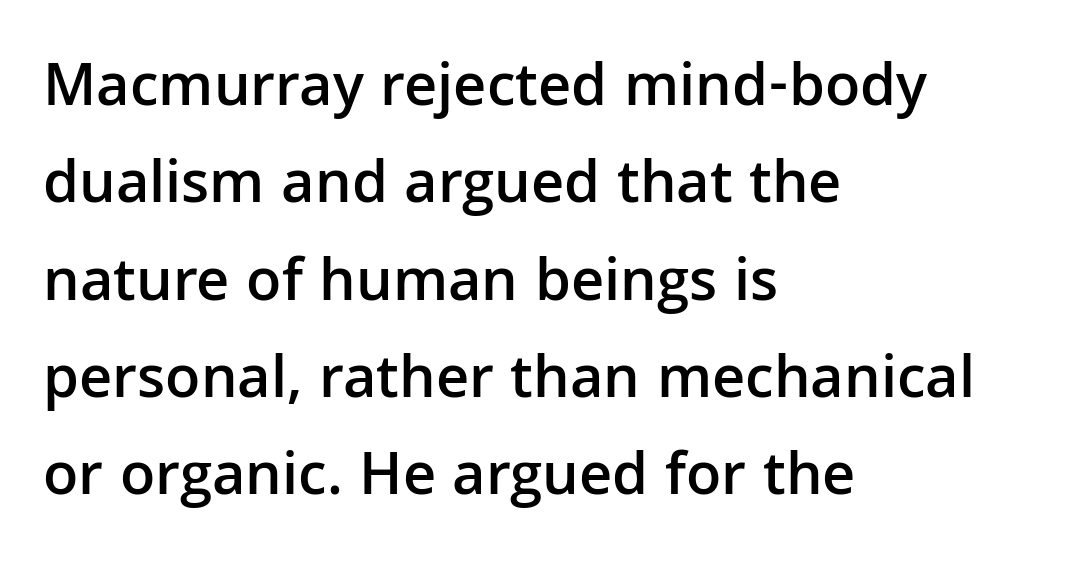
The image shows 62 px semibold sans-serif type, upright; set left-aligned, normal line spacing (1.57x), normal letter spacing, not underlined; low stroke contrast and a medium x-height.
